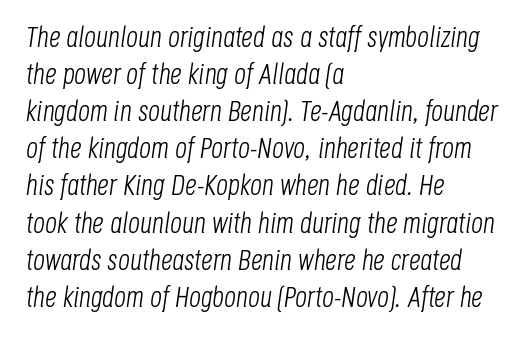
The image shows 29 px light, condensed type, italic (leaning right); set left-aligned, normal line spacing (1.28x), normal letter spacing, not underlined; low stroke contrast and a large x-height.
